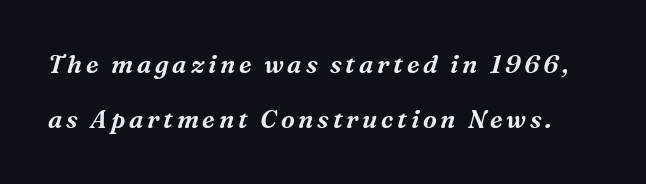
The image shows 25 px text type, italic (leaning right); set loose line spacing (2.22x), not underlined.
